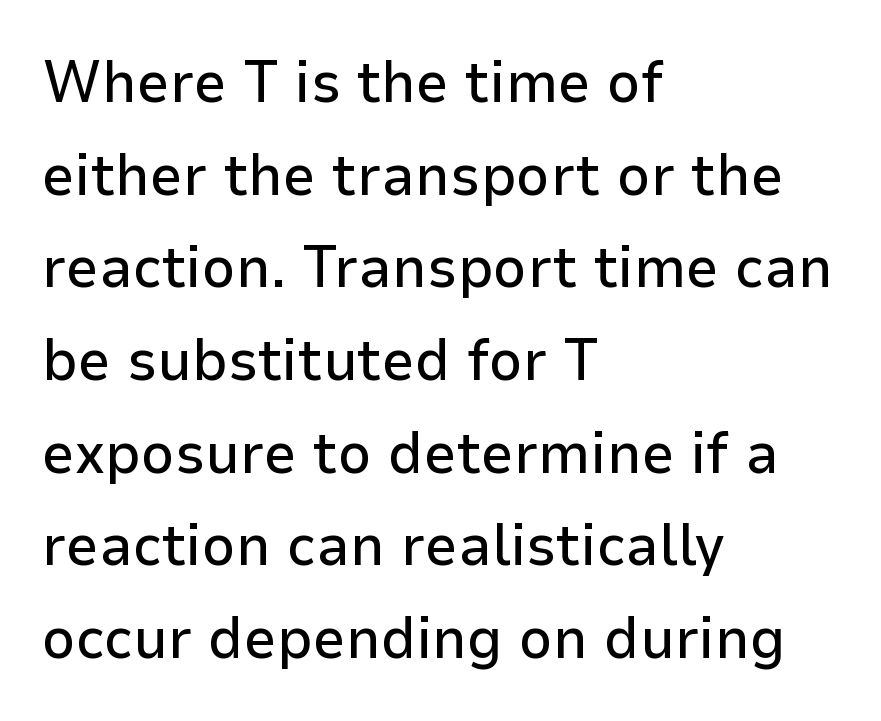
Successive baselines arrive at the customary interval. There is no visible air inserted between adjacent glyphs. The paragraph has a hard left edge and a soft right edge. The typography opts for an upright posture over an oblique one. Think of a printed novel: that variable character pitch is what you see here.
